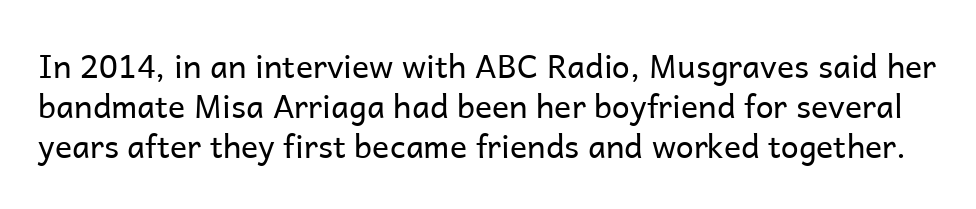
Tracking here is standard; glyphs follow each other at the usual distance. Think standard paragraph weight, or any step lighter than that. Vertically, the passage feels balanced, rows spaced as you'd expect. Think of a printed novel: that variable character pitch is what you see here. Notice how the stems are strictly vertical — no italics here. The rendering shows plain stroke endings on the letterforms — a sans-serif design.
